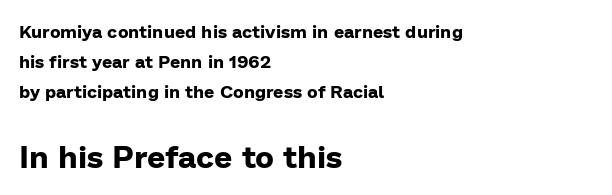
Q: Is the text bold? A: Yes.
Q: Is the text italic (slanted)? A: No, it is upright.
Q: Is the typeface a serif or a sans-serif typeface? A: Sans-serif.
Q: Is the text underlined? A: No.
Q: How is the paragraph aligned? A: Left-aligned.
Q: Is the spacing between letters normal or unusually wide? A: Normal.
Q: Is the spacing between lines tight, normal or loose? A: Normal.
Q: Which block of text is set in a larger size, the first (top) or the second (bottom)? A: The second (bottom) one.
Q: Width (condensed, normal, or wide)? A: Normal.
Q: Stroke contrast? A: Low.
Q: x-height? A: Medium.
Q: Monospaced? A: No.
